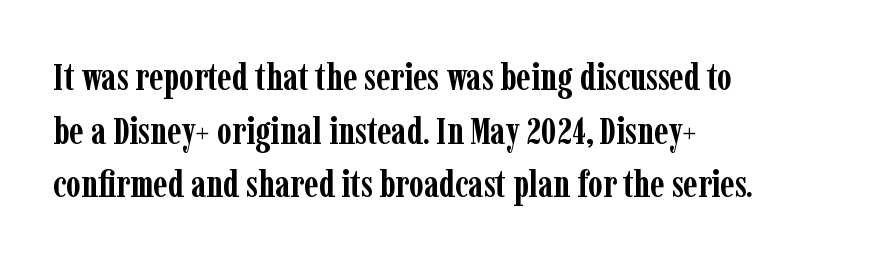
Q: Is the text bold? A: Yes.
Q: Is the text italic (slanted)? A: No, it is upright.
Q: Is the typeface a serif or a sans-serif typeface? A: Serif.
Q: Is the text underlined? A: No.
Q: How is the paragraph aligned? A: Left-aligned.
Q: Is the spacing between letters normal or unusually wide? A: Normal.
Q: Is the spacing between lines tight, normal or loose? A: Normal.
Q: Width (condensed, normal, or wide)? A: Condensed.
Q: Stroke contrast? A: Low.
Q: x-height? A: Medium.
Q: Monospaced? A: No.
